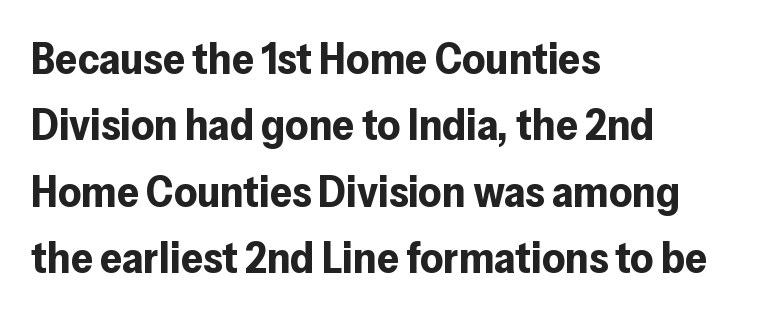
The image shows 44 px bold sans-serif type, upright; set left-aligned, normal line spacing (1.51x), normal letter spacing, not underlined; low stroke contrast and a medium x-height.
